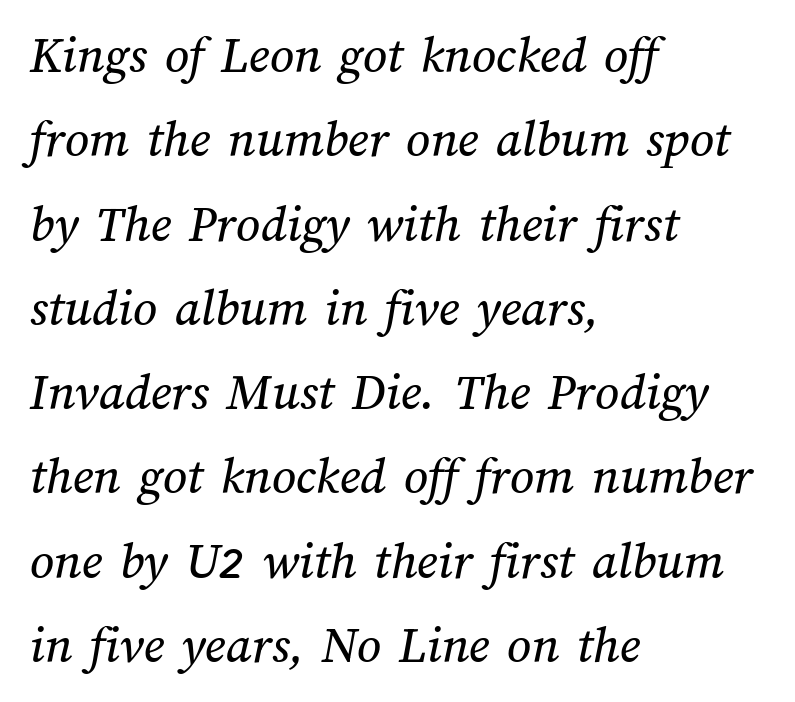
The rendering uses natural spacing where letterforms have individual widths. The rendering keeps characters at their native spacing. Anything drawn beneath the words? Only blank space. Interline gaps are of average width in this sample. If you drew a ruler down the left edge, every line would touch it.
